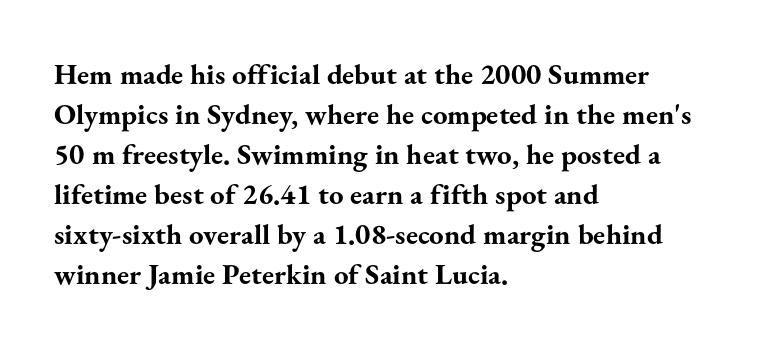
The image shows 29 px bold serif type, upright; set left-aligned, normal line spacing (1.38x), normal letter spacing, not underlined; medium stroke contrast and a small x-height.
